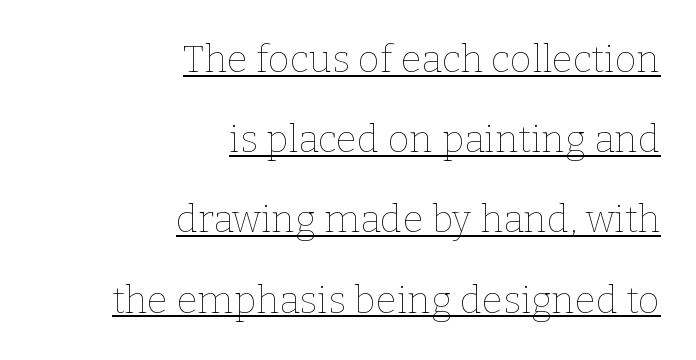
{"italic": "no", "bold": "no", "weight": "thin", "width": "normal", "stroke_contrast": "low", "x_height": "medium", "monospaced": "no", "underline": "yes", "align": "right", "line_spacing": "loose", "line_spacing_ratio": 2.11, "letter_spacing": "normal", "letter_spacing_em": 0.0, "glyph_px": 38}
